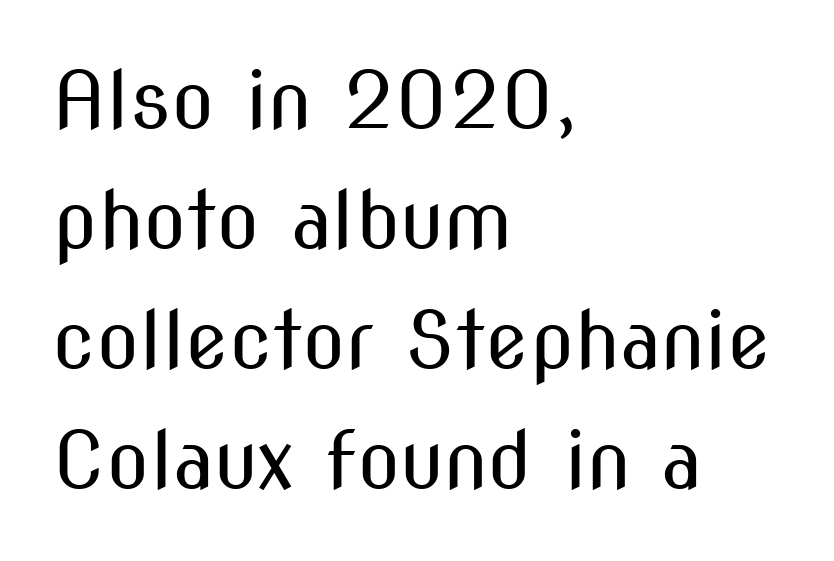
{"serif": "no", "italic": "no", "bold": "no", "weight": "regular", "width": "condensed", "stroke_contrast": "medium", "x_height": "medium", "monospaced": "no", "underline": "no", "align": "left", "line_spacing": "normal", "line_spacing_ratio": 1.52, "letter_spacing": "normal", "letter_spacing_em": 0.0, "glyph_px": 79}
